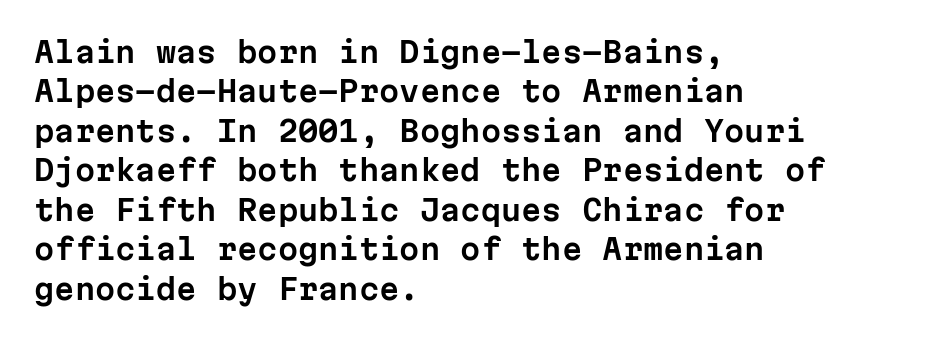
Q: Is the text italic (slanted)? A: No, it is upright.
Q: Is the typeface a serif or a sans-serif typeface? A: Sans-serif.
Q: Is the text underlined? A: No.
Q: How is the paragraph aligned? A: Left-aligned.
Q: Is the spacing between letters normal or unusually wide? A: Normal.
Q: Is the spacing between lines tight, normal or loose? A: Normal.
Q: Width (condensed, normal, or wide)? A: Normal.
Q: Stroke contrast? A: Low.
Q: x-height? A: Medium.
Q: Monospaced? A: Yes.
